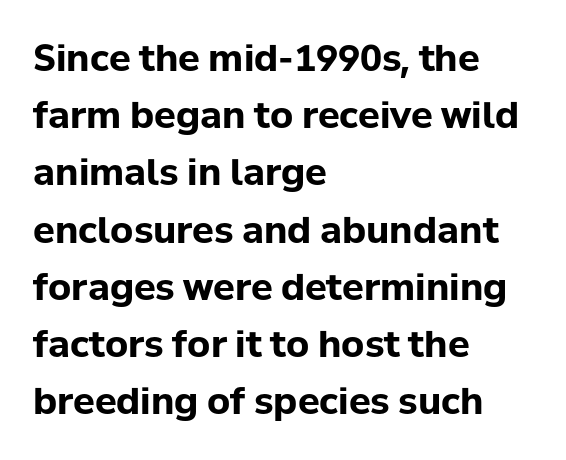
Q: Is the text bold? A: Yes.
Q: Is the text italic (slanted)? A: No, it is upright.
Q: Is the typeface a serif or a sans-serif typeface? A: Sans-serif.
Q: Is the text underlined? A: No.
Q: How is the paragraph aligned? A: Left-aligned.
Q: Is the spacing between letters normal or unusually wide? A: Normal.
Q: Is the spacing between lines tight, normal or loose? A: Normal.
Q: Width (condensed, normal, or wide)? A: Normal.
Q: Stroke contrast? A: Low.
Q: x-height? A: Medium.
Q: Monospaced? A: No.
